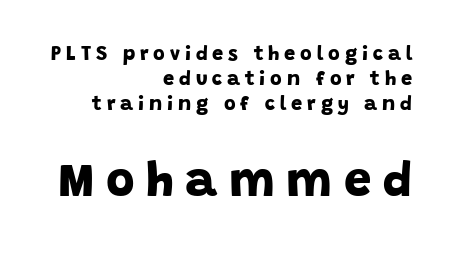
The image shows 49 px bold sans-serif type; set right-aligned, normal line spacing (1.26x), unusually wide letter spacing (+0.24 em), not underlined; the second (bottom) block is 2.45x larger; low stroke contrast and a large x-height.
